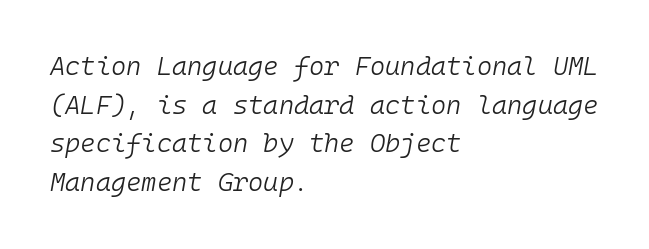
The image shows 26 px text type, italic (leaning right); set left-aligned, normal line spacing (1.49x), normal letter spacing, not underlined.
